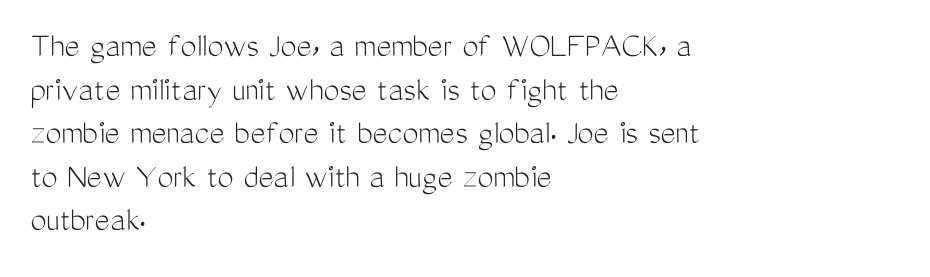
The typeface has the unassuming heft of standard copy or less. The setting favours the left margin, as ordinary paragraphs usually do. Spacing verdict: proportional, widths tailored to each character. Here the glyphs are tracked normally, forming tight word shapes. I'd call this a sans setting — the letters go barefoot. Upright lettering throughout.
